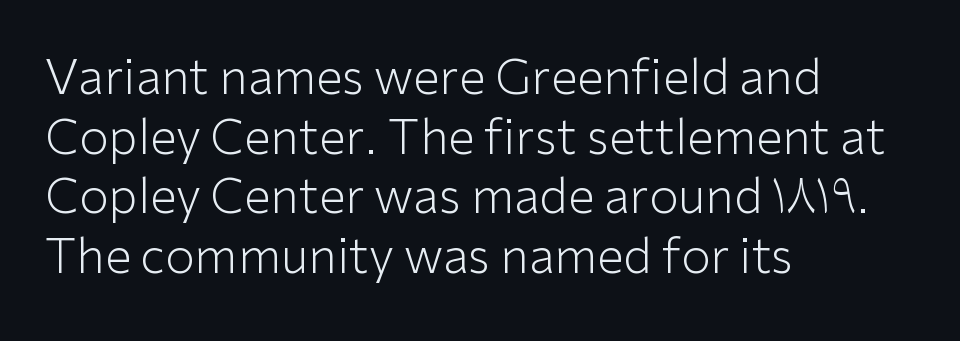
{"serif": "no", "italic": "no", "bold": "no", "weight": "light", "width": "normal", "stroke_contrast": "low", "x_height": "medium", "monospaced": "no", "underline": "no", "align": "left", "line_spacing_ratio": 1.24, "letter_spacing": "normal", "letter_spacing_em": 0.0, "glyph_px": 48}
